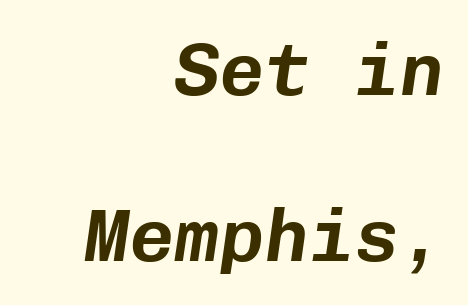
Q: Is the text italic (slanted)? A: Yes, it leans right by about 8 degrees.
Q: Is the text underlined? A: No.
Q: How is the paragraph aligned? A: Right-aligned.
Q: Is the spacing between letters normal or unusually wide? A: Normal.
Q: Is the spacing between lines tight, normal or loose? A: Loose.
Q: Width (condensed, normal, or wide)? A: Normal.
Q: Stroke contrast? A: Low.
Q: x-height? A: Medium.
Q: Monospaced? A: Yes.
